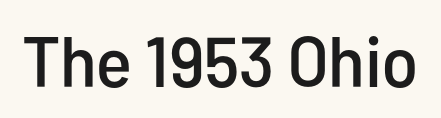
The image shows 71 px condensed sans-serif type, upright; set normal letter spacing, not underlined; low stroke contrast and a medium x-height.
